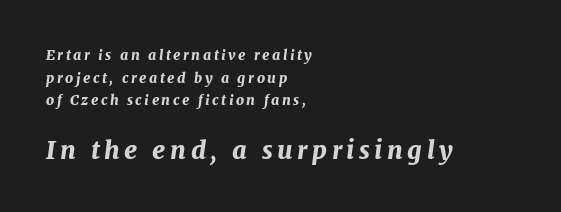
In CSS terms this would be text-align: left. Anything drawn beneath the words? Only blank space. Its strokes are broad and dark, the hallmark of bold type. Compared with ordinary roman type, these characters are visibly tilted. In this sample the second text group is rendered at the bigger scale. The leading is moderate, giving the passage an even texture.
